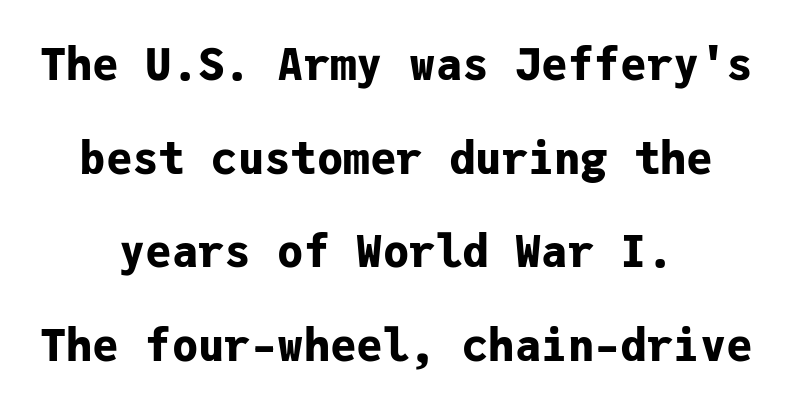
{"serif": "no", "italic": "no", "bold": "yes", "weight": "bold", "width": "normal", "stroke_contrast": "low", "x_height": "medium", "monospaced": "yes", "underline": "no", "align": "center", "line_spacing": "loose", "line_spacing_ratio": 2.13, "letter_spacing": "normal", "letter_spacing_em": 0.0, "glyph_px": 44}
